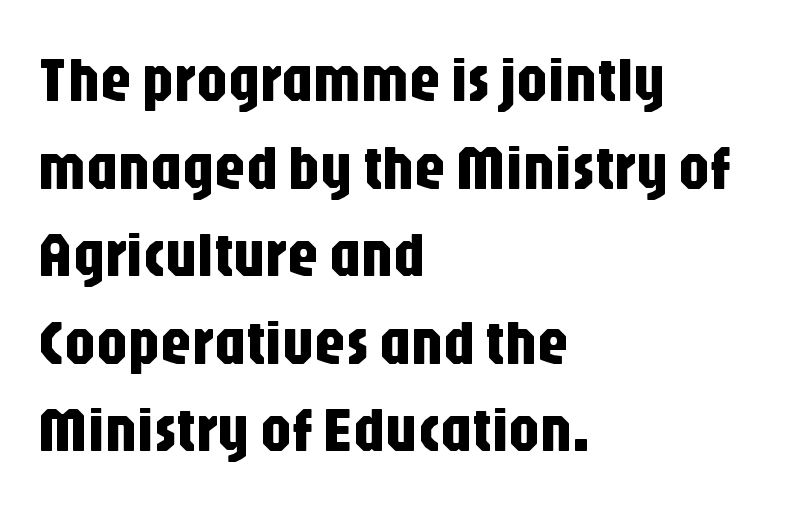
Q: Is the text italic (slanted)? A: No, it is upright.
Q: Is the typeface a serif or a sans-serif typeface? A: Sans-serif.
Q: Is the text underlined? A: No.
Q: How is the paragraph aligned? A: Left-aligned.
Q: Is the spacing between letters normal or unusually wide? A: Normal.
Q: Is the spacing between lines tight, normal or loose? A: Normal.
Q: Width (condensed, normal, or wide)? A: Condensed.
Q: Stroke contrast? A: Low.
Q: x-height? A: Large.
Q: Monospaced? A: No.
